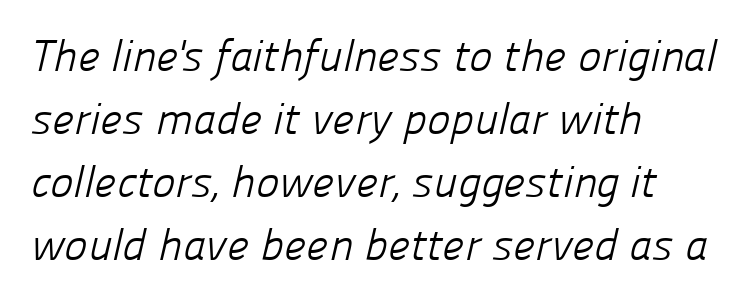
Check under the words: just untouched page. The letters carry no serifs — their stems end cleanly without finishing strokes. The rows are spaced the way most documents space them. Unbolded letterforms with no extra heft.
